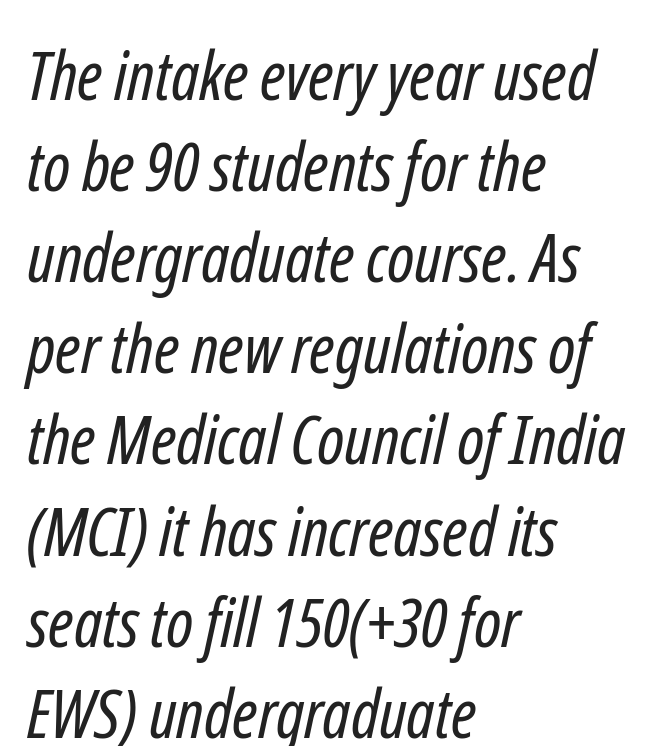
The image shows 68 px regular-weight, condensed sans-serif type; set left-aligned, normal line spacing (1.34x), normal letter spacing, not underlined; low stroke contrast and a medium x-height.
